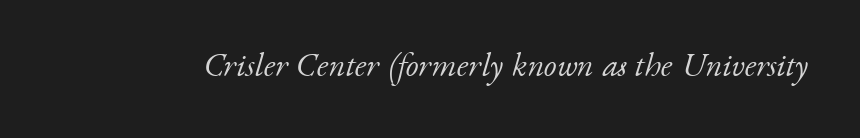
{"serif": "yes", "italic": "yes", "lean": "right", "slant_degrees": 17, "bold": "no", "weight": "light", "width": "normal", "stroke_contrast": "low", "x_height": "small", "monospaced": "no", "underline": "no", "letter_spacing": "normal", "letter_spacing_em": 0.0, "glyph_px": 33}
